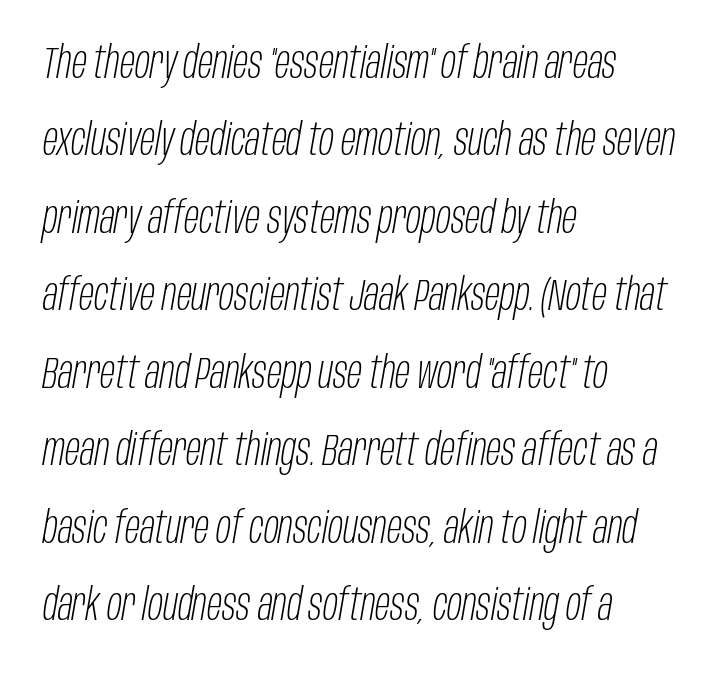
{"italic": "yes", "lean": "right", "slant_degrees": 10, "bold": "no", "weight": "light", "width": "condensed", "stroke_contrast": "low", "x_height": "large", "monospaced": "no", "underline": "no", "align": "left", "line_spacing_ratio": 1.76, "letter_spacing": "normal", "letter_spacing_em": 0.0, "glyph_px": 44}
